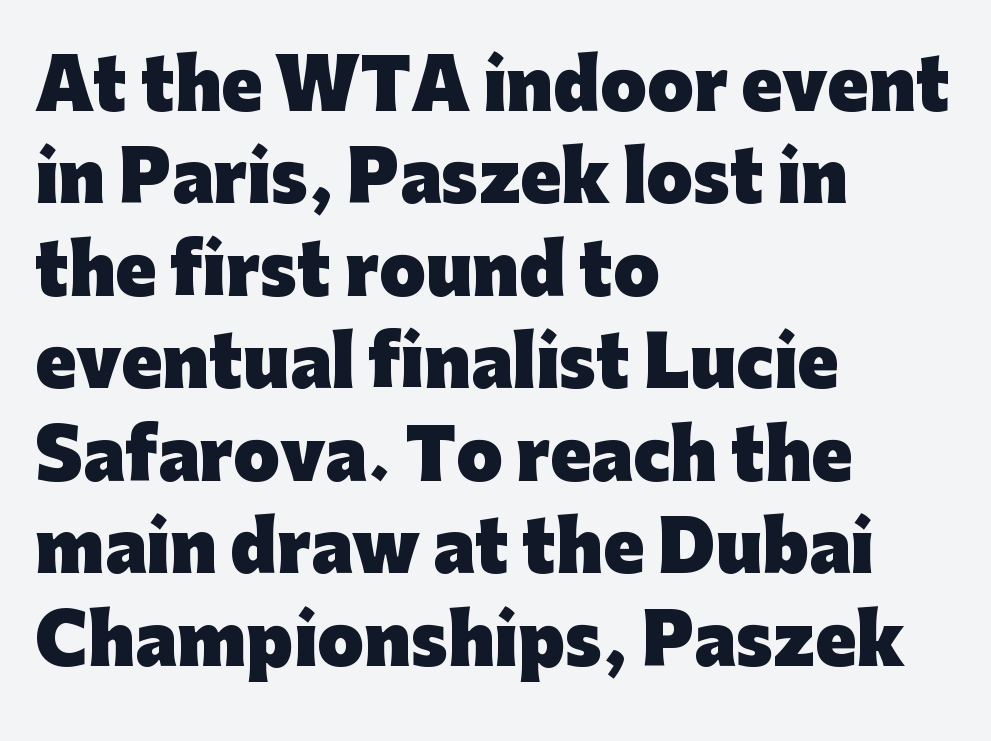
No extra tracking has been applied to these lines. Regarding leading, the lines here are spaced in the standard way. This sample has the flowing, uneven cadence of proportional lettering. Glance below the letters and you will spot only blank space.
